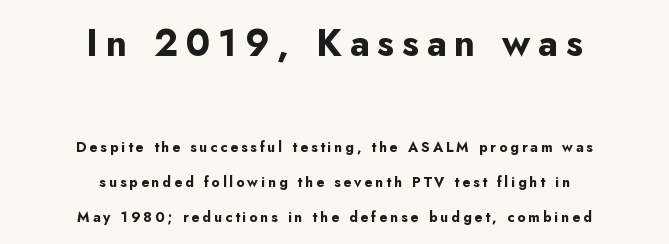
Q: Is the text bold? A: Yes.
Q: Is the text italic (slanted)? A: No, it is upright.
Q: Is the typeface a serif or a sans-serif typeface? A: Sans-serif.
Q: Is the text underlined? A: No.
Q: How is the paragraph aligned? A: Centered.
Q: Is the spacing between letters normal or unusually wide? A: Unusually wide.
Q: Is the spacing between lines tight, normal or loose? A: Loose.
Q: Which block of text is set in a larger size, the first (top) or the second (bottom)? A: The first (top) one.
Q: Width (condensed, normal, or wide)? A: Normal.
Q: Stroke contrast? A: Low.
Q: x-height? A: Small.
Q: Monospaced? A: No.
